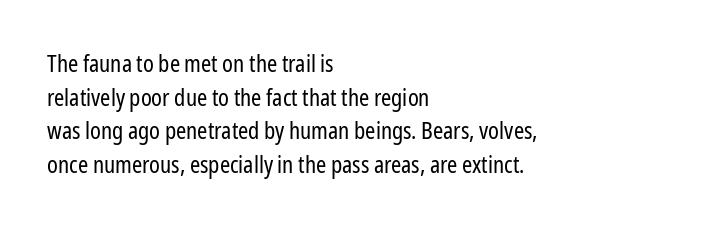
The image shows 23 px text type, upright; set left-aligned, normal line spacing (1.46x), normal letter spacing, not underlined.
